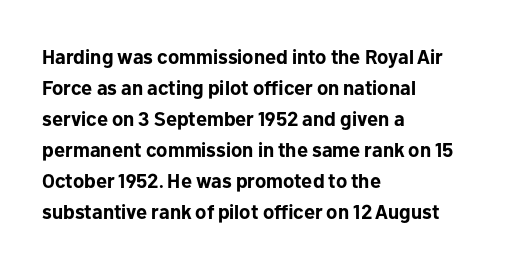
The image shows 20 px bold type, upright; set left-aligned, normal line spacing (1.55x), normal letter spacing, not underlined.
